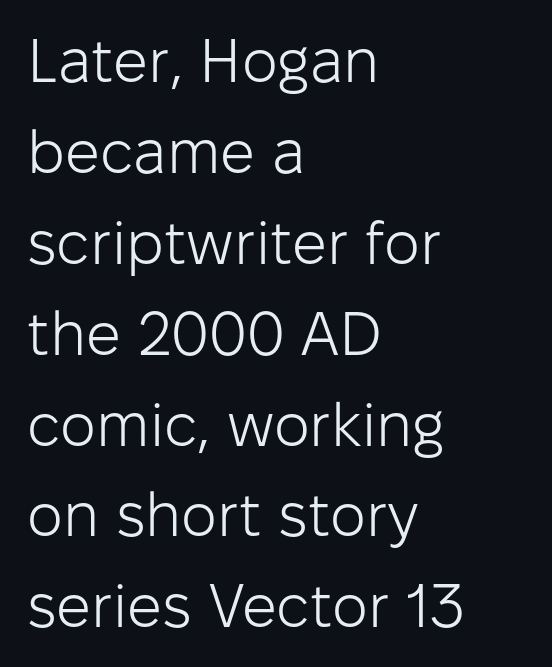
{"serif": "no", "italic": "no", "bold": "no", "weight": "light", "width": "normal", "stroke_contrast": "low", "x_height": "medium", "monospaced": "no", "underline": "no", "align": "left", "line_spacing": "normal", "line_spacing_ratio": 1.49, "letter_spacing": "normal", "letter_spacing_em": 0.0, "glyph_px": 61}
